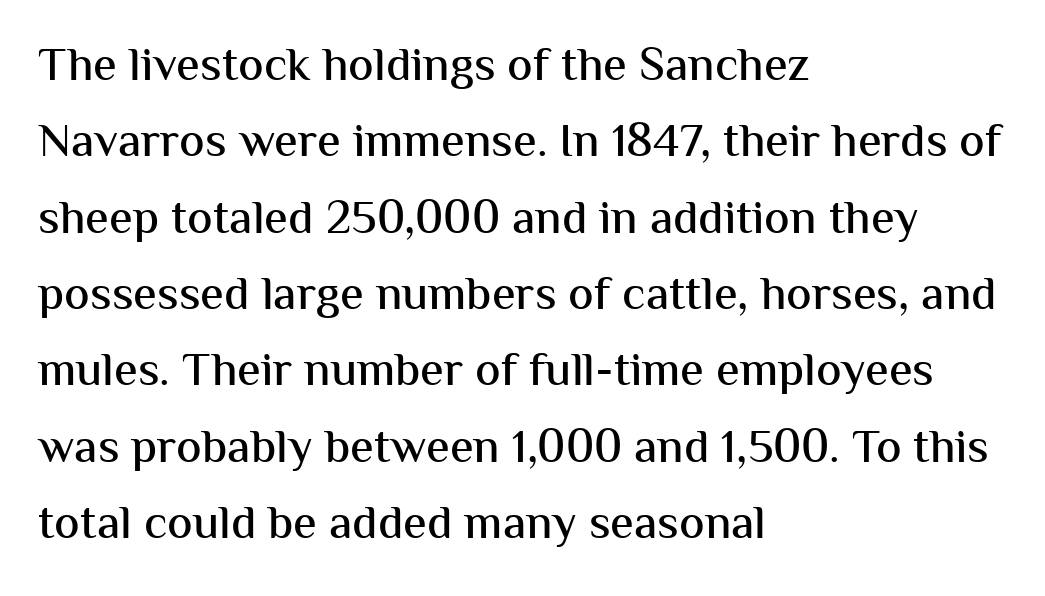
The image shows 48 px sans-serif type, upright; set left-aligned, normal line spacing (1.59x), normal letter spacing, not underlined; medium stroke contrast and a medium x-height.
